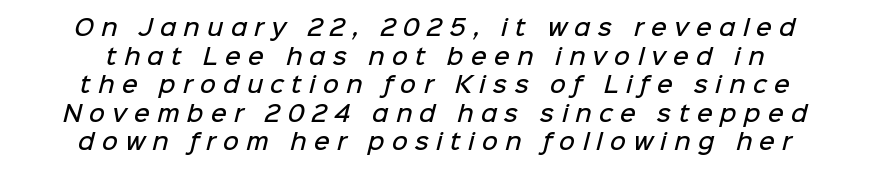
The glyphs are unaccompanied by any horizontal stroke below them. If you measured baseline to baseline, you'd find a middling distance. Typesetter's note: demi weight, one step under bold. Loose tracking; the words dissolve into strings of separated letters.
